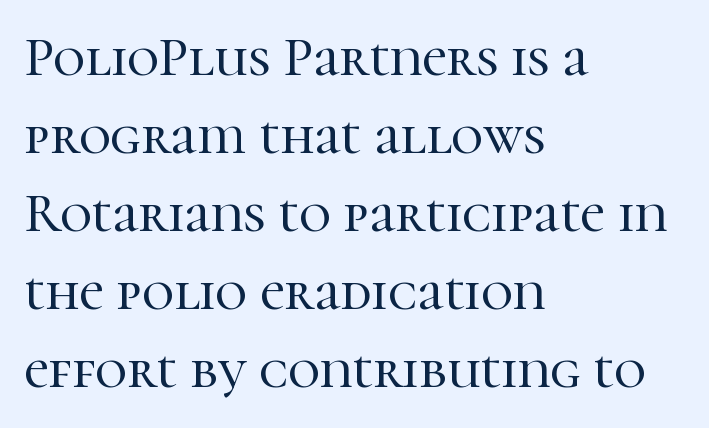
Q: Is the text italic (slanted)? A: No, it is upright.
Q: Is the typeface a serif or a sans-serif typeface? A: Serif.
Q: Is the text underlined? A: No.
Q: How is the paragraph aligned? A: Left-aligned.
Q: Is the spacing between letters normal or unusually wide? A: Normal.
Q: Is the spacing between lines tight, normal or loose? A: Normal.
Q: Width (condensed, normal, or wide)? A: Normal.
Q: Stroke contrast? A: High.
Q: x-height? A: Medium.
Q: Monospaced? A: No.
